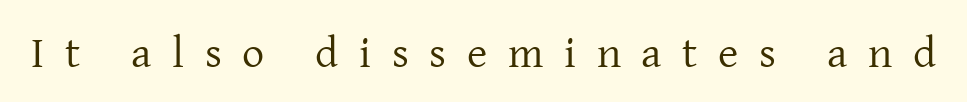
The image shows 44 px regular-weight serif type, upright; set unusually wide letter spacing (+0.47 em), not underlined; low stroke contrast and a medium x-height.
